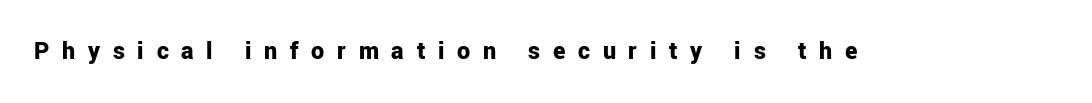
Q: Is the text bold? A: Yes.
Q: Is the text italic (slanted)? A: No, it is upright.
Q: Is the text underlined? A: No.
Q: Is the spacing between letters normal or unusually wide? A: Unusually wide.
